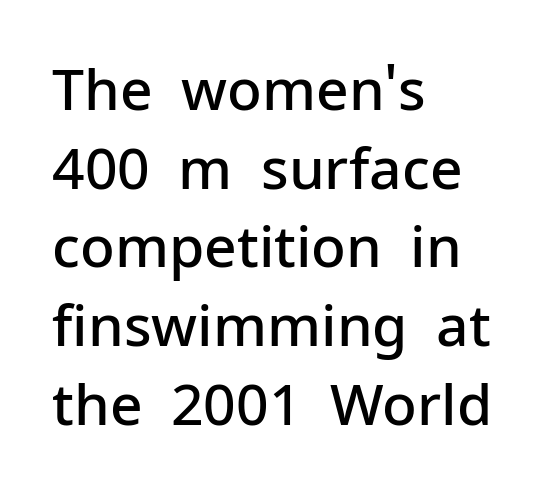
Between one letter and the next there's only the usual sliver of space. The letters carry no serifs — their stems end cleanly without finishing strokes. Proportional: the letters do not fall into vertical columns. Its strokes are somewhat broadened, the hallmark of semibold type.
